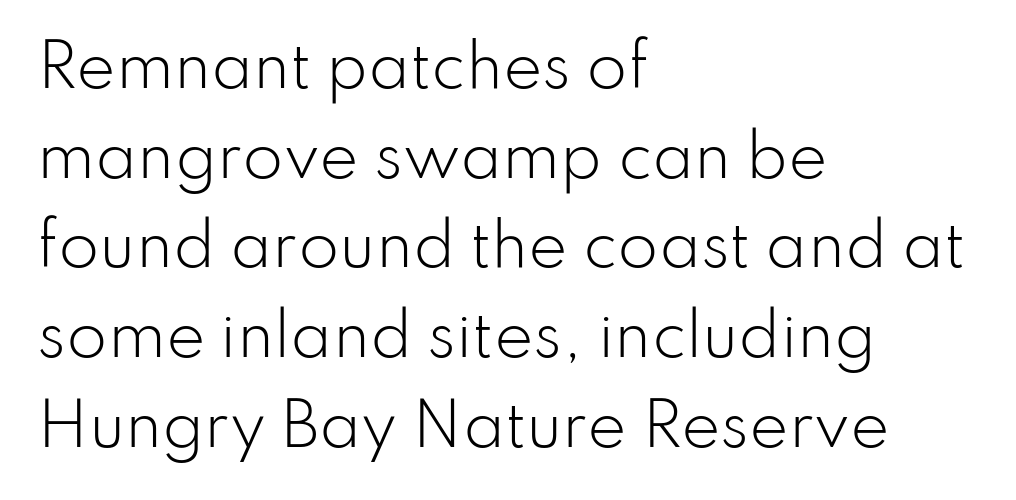
{"serif": "no", "italic": "no", "bold": "no", "weight": "light", "width": "normal", "stroke_contrast": "low", "x_height": "small", "monospaced": "no", "underline": "no", "align": "left", "line_spacing": "normal", "line_spacing_ratio": 1.52, "letter_spacing": "normal", "letter_spacing_em": 0.0, "glyph_px": 59}
